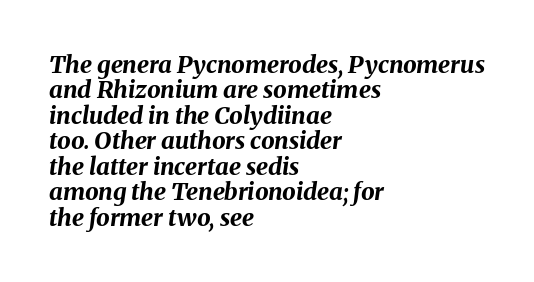
{"italic": "yes", "lean": "right", "slant_degrees": 8, "bold": "yes", "underline": "no", "align": "left", "line_spacing": "tight", "line_spacing_ratio": 1.06, "letter_spacing": "normal", "letter_spacing_em": 0.0, "glyph_px": 24}
